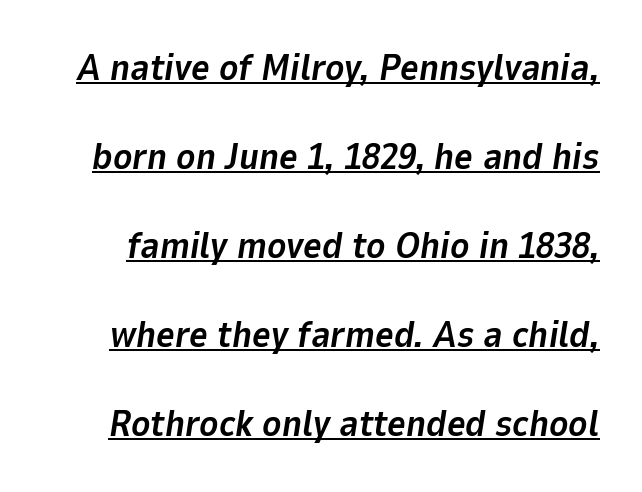
Quick note: interline space is abundant. This sample uses plain, unmodified letter spacing. The passage shown is typed in a proportional face where columns would drift. Quick note: italic. The typesetting leans heavy: a genuine bold.
